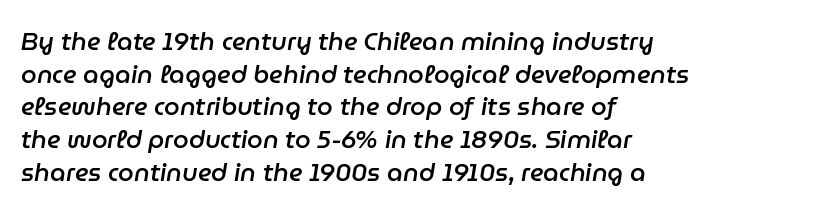
The image shows 25 px text type, italic (leaning right); set left-aligned, normal line spacing (1.31x), normal letter spacing, not underlined.
